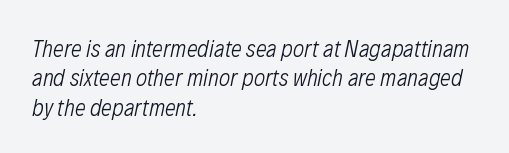
The letters sit at their default tracking, neither squeezed nor spread. The typesetter chose a ragged-right arrangement here. Does the lettering tilt? It does — this is italic. Any mark beneath the type? The region is blank.
